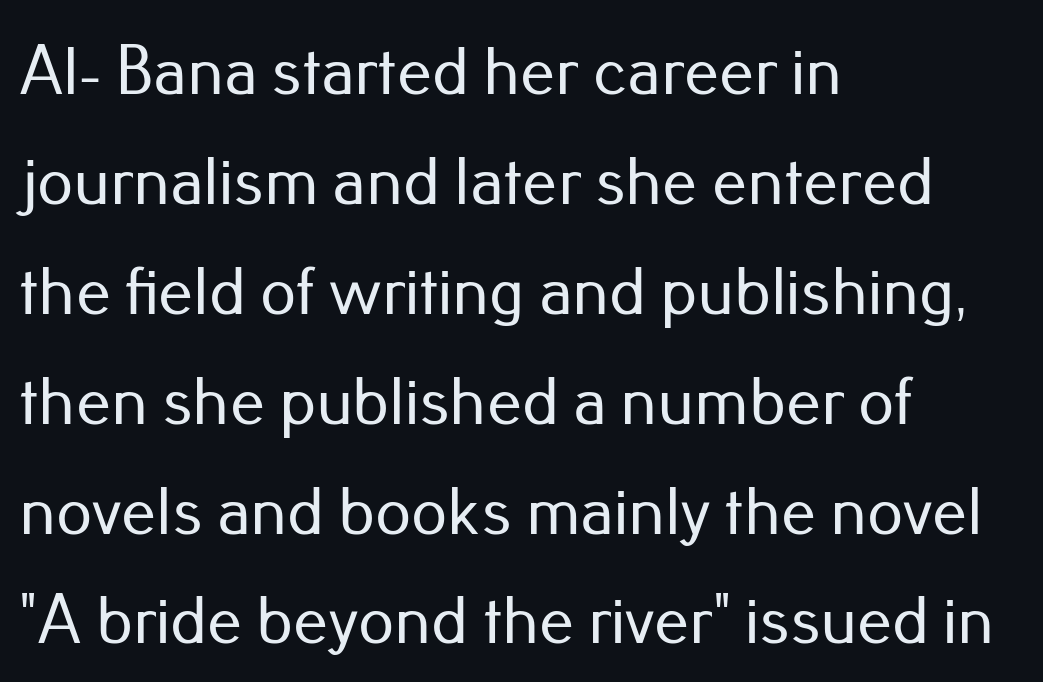
{"serif": "no", "italic": "no", "width": "normal", "stroke_contrast": "low", "x_height": "small", "monospaced": "no", "underline": "no", "align": "left", "line_spacing": "normal", "line_spacing_ratio": 1.57, "letter_spacing": "normal", "letter_spacing_em": 0.0, "glyph_px": 70}
